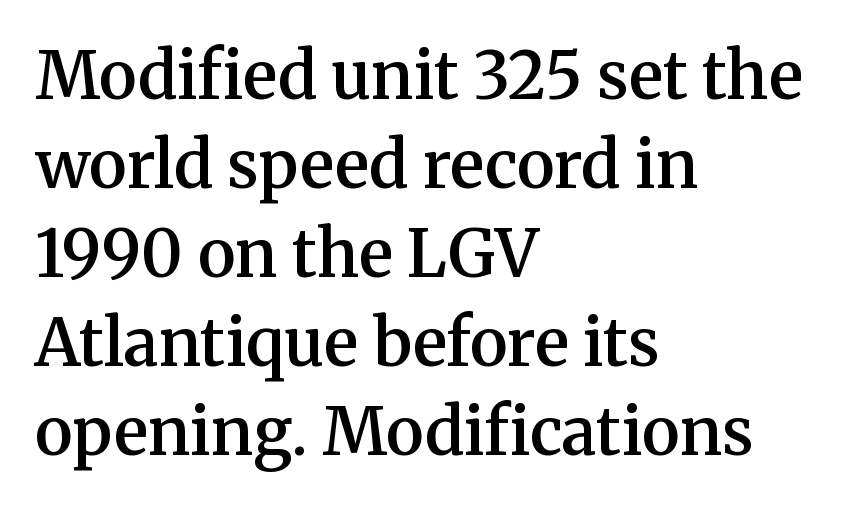
Q: Is the text bold? A: Semi-bold.
Q: Is the text italic (slanted)? A: No, it is upright.
Q: Is the typeface a serif or a sans-serif typeface? A: Serif.
Q: Is the text underlined? A: No.
Q: How is the paragraph aligned? A: Left-aligned.
Q: Is the spacing between letters normal or unusually wide? A: Normal.
Q: Is the spacing between lines tight, normal or loose? A: Normal.
Q: Width (condensed, normal, or wide)? A: Normal.
Q: Stroke contrast? A: Medium.
Q: x-height? A: Medium.
Q: Monospaced? A: No.
